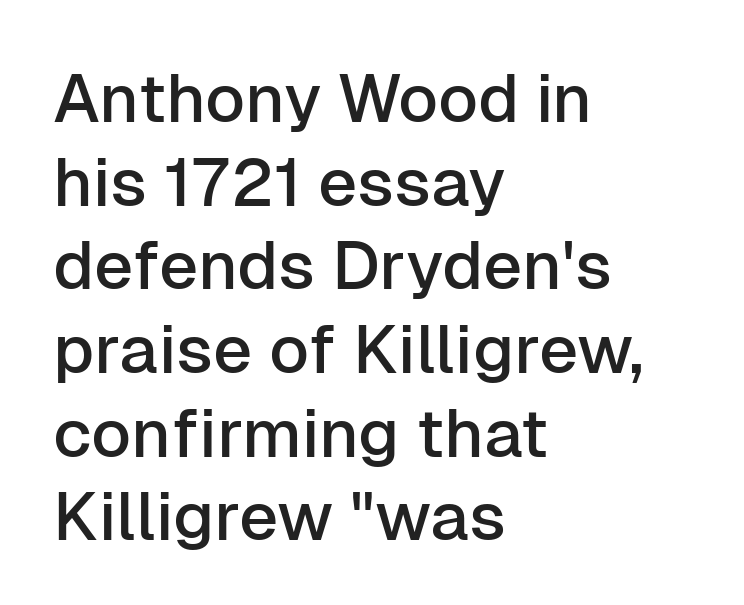
Letterform terminals end flat and unadorned throughout the passage. Proportional: the letters do not fall into vertical columns. The letters stand straight up with perfectly vertical stems. Descender tails drop into unmarked territory. Leftover space on each line is placed entirely after the last word. Look at the tracking — it's just the regular setting, nothing added.
